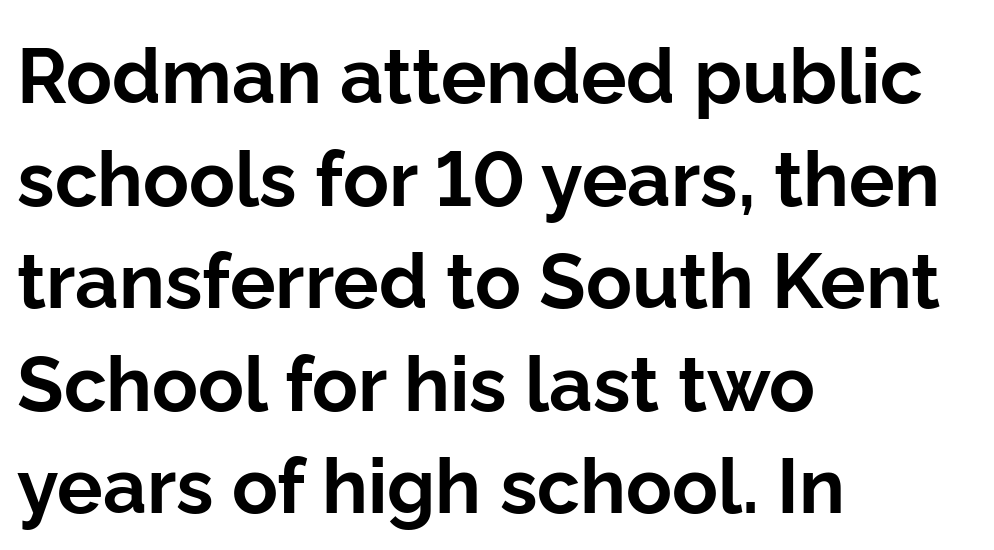
{"serif": "no", "italic": "no", "bold": "yes", "weight": "bold", "width": "normal", "stroke_contrast": "low", "x_height": "medium", "monospaced": "no", "underline": "no", "align": "left", "line_spacing": "normal", "line_spacing_ratio": 1.35, "letter_spacing": "normal", "letter_spacing_em": 0.0, "glyph_px": 76}
